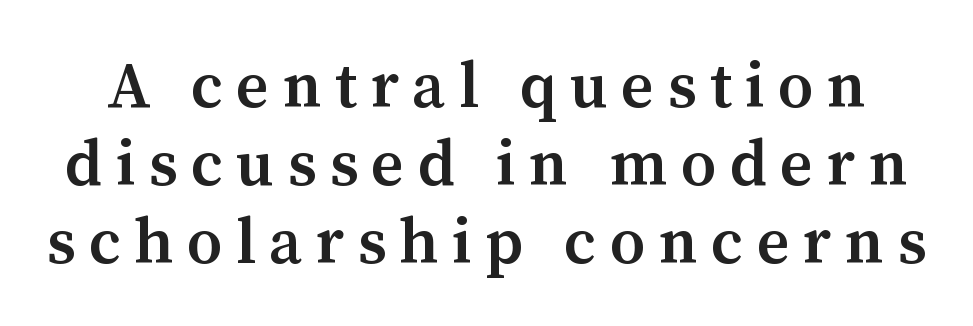
A semibold gives these letters moderate extra thickness, short of bold. This rendering widens character spacing well past its baseline value. The designer went with a serif here, giving each stem small feet. Bare-footed words on every line. Ordinary non-slanted type is in use.
